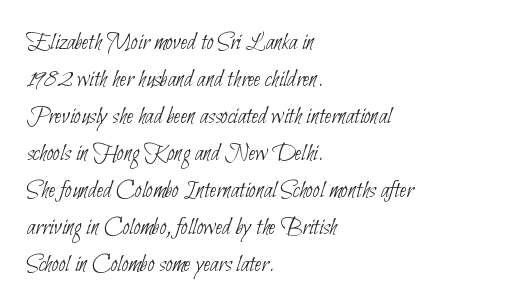
The image shows 25 px text type; set left-aligned, normal line spacing (1.48x), normal letter spacing, not underlined.
